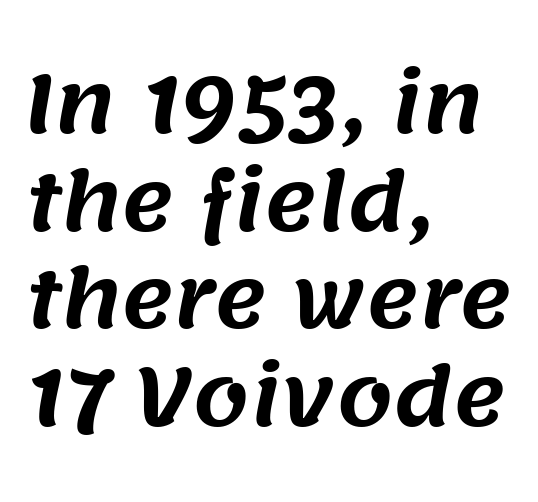
The image shows 80 px sans-serif type; set left-aligned, line spacing 1.22x, normal letter spacing, not underlined; medium stroke contrast and a large x-height.
